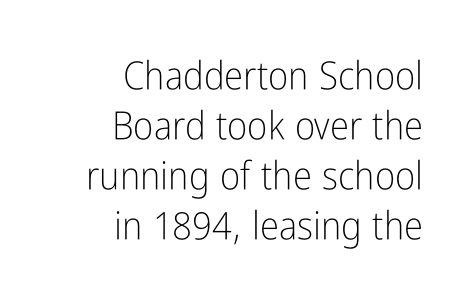
This block has exactly the height ordinary leading produces. This is the regular roman posture of the typeface. Weight: not bold — regular or lighter. Is the letter spacing exaggerated? No — it looks like the ordinary default. The text was rendered using a sans face with plain stroke endings.
